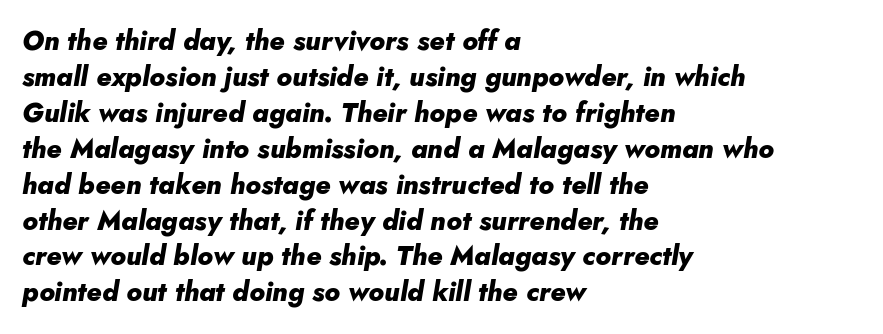
Tracking here is standard; glyphs follow each other at the usual distance. The typography opts for an oblique posture over an upright one. In CSS terms this would be text-align: left. Is there much room between lines? A standard amount, neither cramped nor airy.
